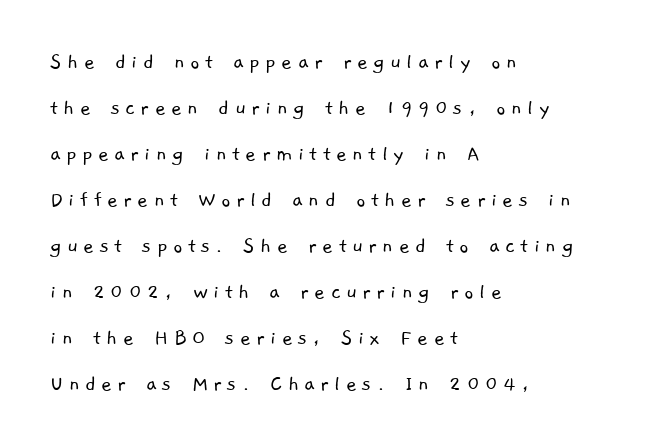
You could only call the tracking loose — the letters float apart. What's the leading like? Stretched, with rows far apart. The lines are quadded left. Nothing heavy about these letters — not bold at all. Letters rest on an invisible, unmarked baseline.
